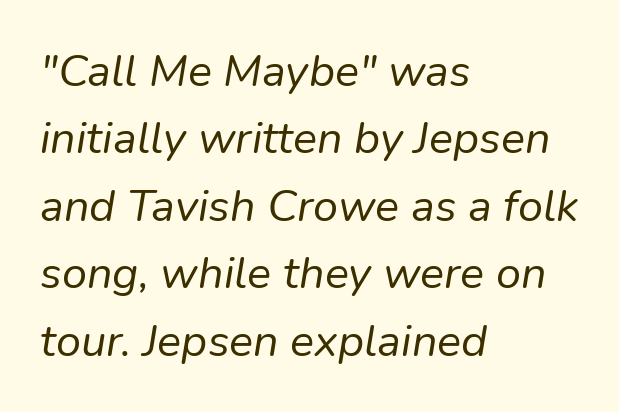
Q: Is the text bold? A: No.
Q: Is the text italic (slanted)? A: Yes, it leans right by about 9 degrees.
Q: Is the text underlined? A: No.
Q: How is the paragraph aligned? A: Left-aligned.
Q: Is the spacing between letters normal or unusually wide? A: Normal.
Q: Is the spacing between lines tight, normal or loose? A: Normal.
Q: Width (condensed, normal, or wide)? A: Normal.
Q: Stroke contrast? A: Low.
Q: x-height? A: Medium.
Q: Monospaced? A: No.
